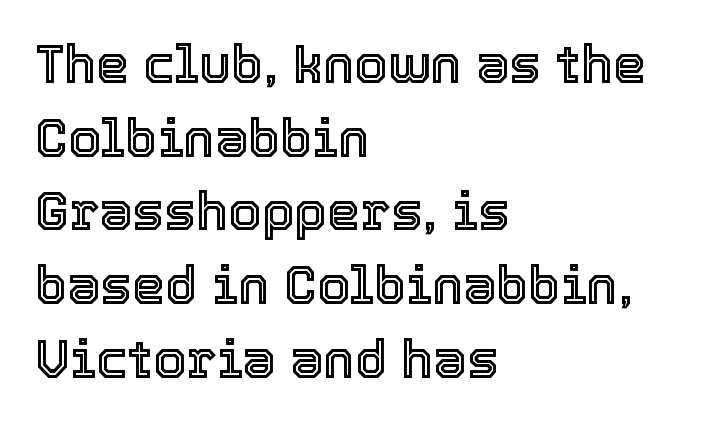
{"italic": "no", "width": "normal", "x_height": "medium", "monospaced": "no", "underline": "no", "align": "left", "line_spacing": "normal", "line_spacing_ratio": 1.39, "letter_spacing": "normal", "letter_spacing_em": 0.0, "glyph_px": 53}
